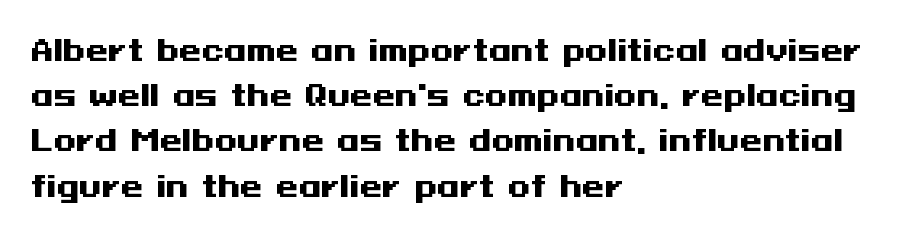
The image shows 29 px heavy, wide sans-serif type, upright; set left-aligned, normal line spacing (1.56x), normal letter spacing, not underlined; medium stroke contrast and a medium x-height.
